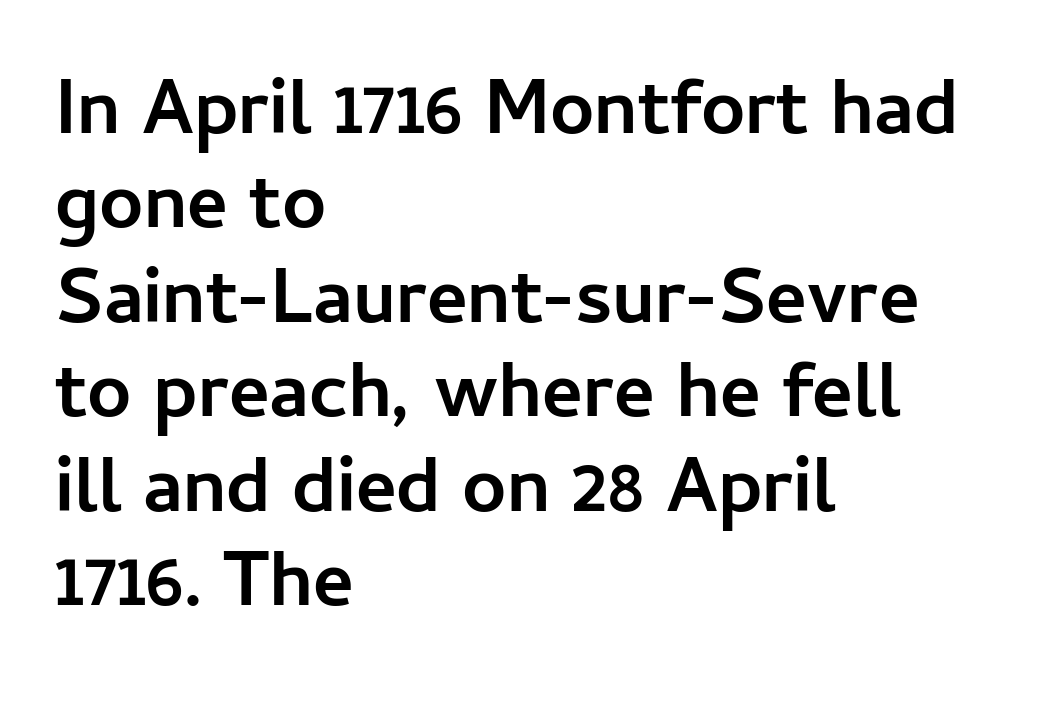
Q: Is the text bold? A: Yes.
Q: Is the text italic (slanted)? A: No, it is upright.
Q: Is the typeface a serif or a sans-serif typeface? A: Sans-serif.
Q: Is the text underlined? A: No.
Q: How is the paragraph aligned? A: Left-aligned.
Q: Is the spacing between letters normal or unusually wide? A: Normal.
Q: Width (condensed, normal, or wide)? A: Normal.
Q: Stroke contrast? A: Low.
Q: x-height? A: Medium.
Q: Monospaced? A: No.
